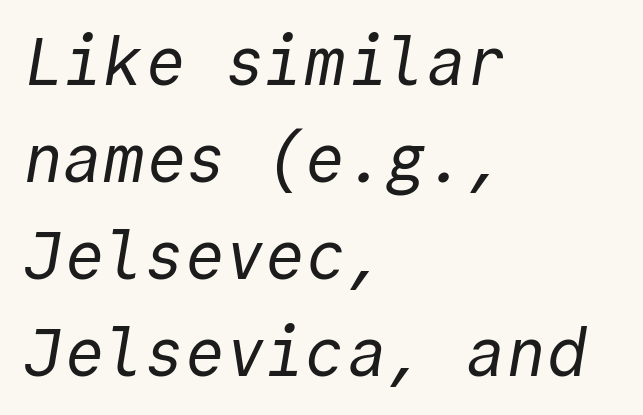
Standard letterfit; no display-style spreading of the glyphs. Compared with a centered layout, this one pins lines to the left instead. No extra ink here — the face is not bold. Each letter, wide or thin by design, is forced into the same width here.
